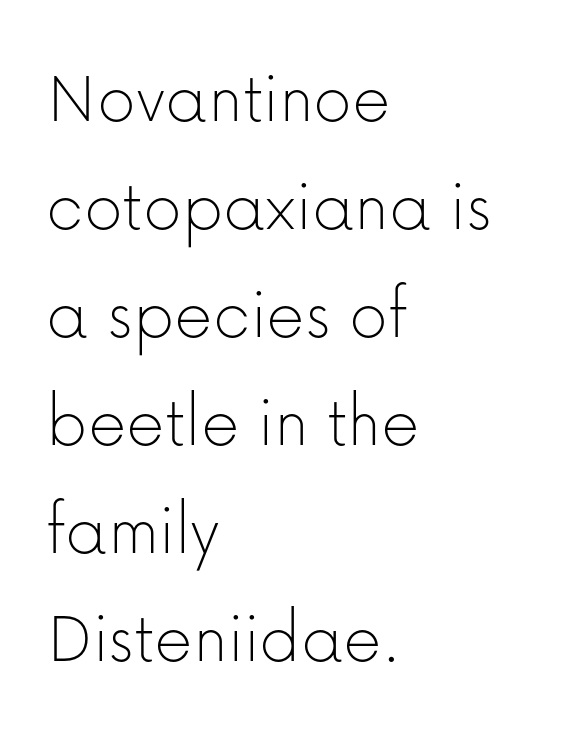
Quick note: underline off. The leading is moderate, giving the passage an even texture. Default kerning and tracking; the words read as compact shapes. Vertical strokes here are truly vertical.
